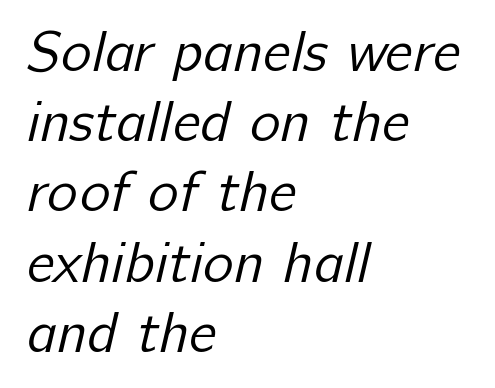
{"serif": "no", "bold": "no", "weight": "regular", "width": "normal", "stroke_contrast": "low", "x_height": "medium", "monospaced": "no", "underline": "no", "align": "left", "line_spacing_ratio": 1.21, "letter_spacing": "normal", "letter_spacing_em": 0.0, "glyph_px": 58}
